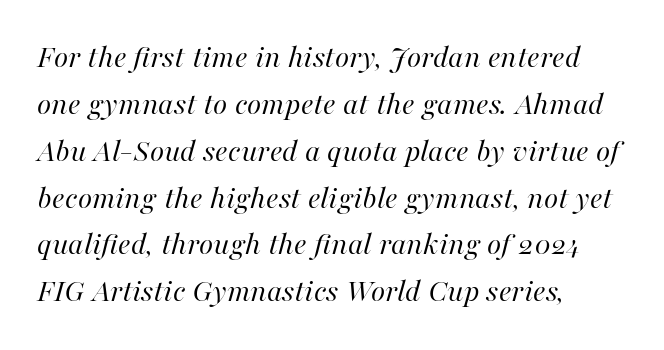
The image shows 33 px regular-weight type, italic (leaning right); set left-aligned, normal line spacing (1.42x), normal letter spacing, not underlined; high stroke contrast and a medium x-height.
